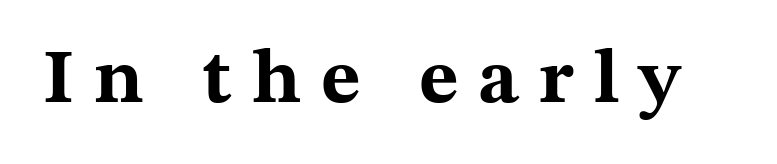
Q: Is the text bold? A: Yes.
Q: Is the text italic (slanted)? A: No, it is upright.
Q: Is the typeface a serif or a sans-serif typeface? A: Serif.
Q: Is the text underlined? A: No.
Q: Is the spacing between letters normal or unusually wide? A: Unusually wide.
Q: Width (condensed, normal, or wide)? A: Wide.
Q: Stroke contrast? A: Medium.
Q: x-height? A: Medium.
Q: Monospaced? A: No.
